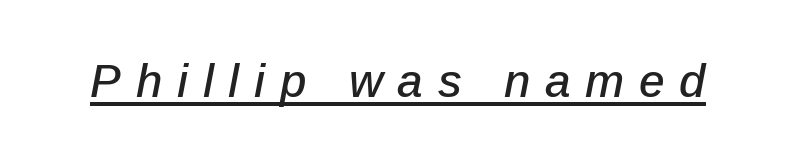
Q: Is the text italic (slanted)? A: Yes, it leans right by about 12 degrees.
Q: Is the text underlined? A: Yes.
Q: Is the spacing between letters normal or unusually wide? A: Unusually wide.
Q: Width (condensed, normal, or wide)? A: Normal.
Q: Stroke contrast? A: Low.
Q: x-height? A: Medium.
Q: Monospaced? A: No.
